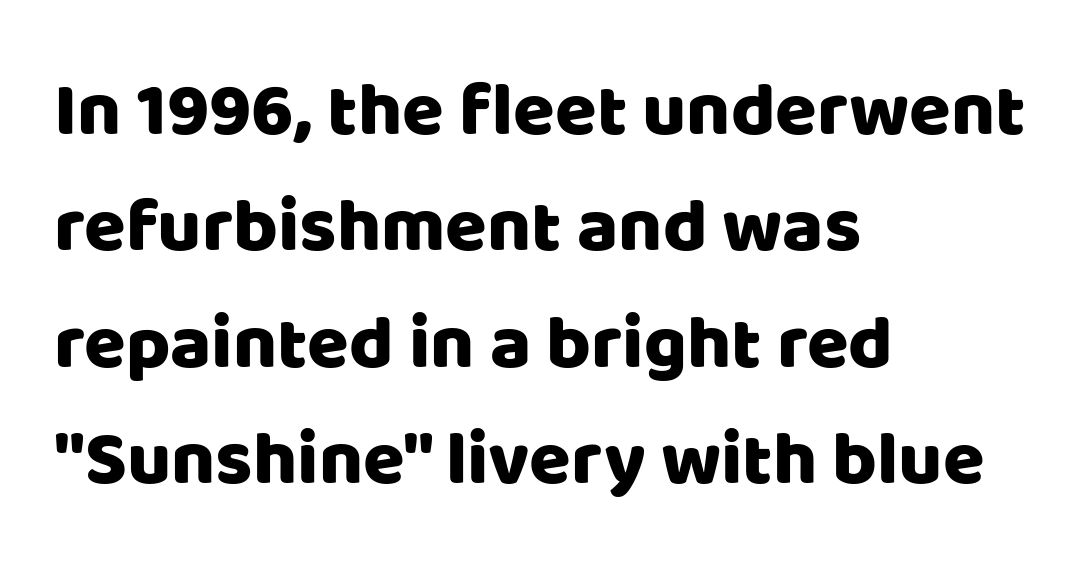
{"serif": "no", "italic": "no", "width": "normal", "stroke_contrast": "low", "x_height": "large", "monospaced": "no", "underline": "no", "align": "left", "line_spacing": "normal", "line_spacing_ratio": 1.53, "letter_spacing": "normal", "letter_spacing_em": 0.0, "glyph_px": 76}
